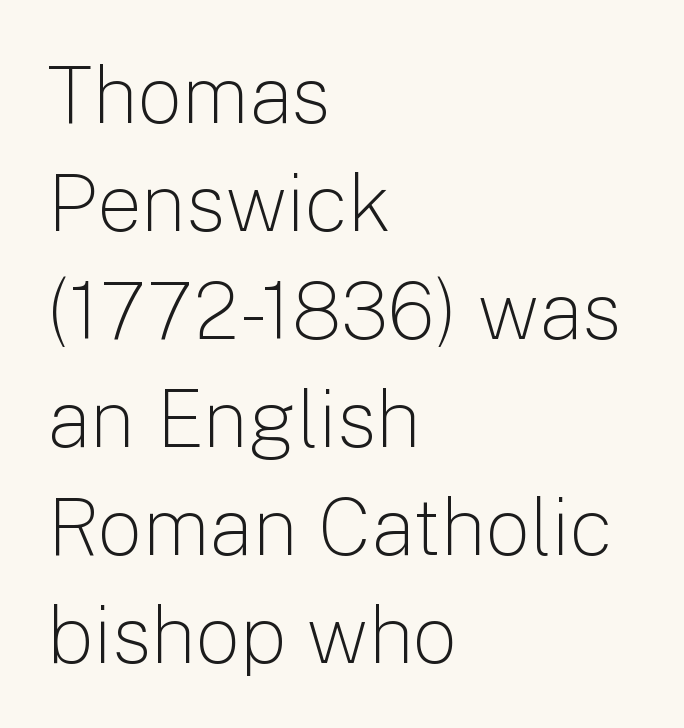
{"serif": "no", "italic": "no", "bold": "no", "weight": "light", "width": "normal", "stroke_contrast": "low", "x_height": "medium", "monospaced": "no", "underline": "no", "align": "left", "line_spacing": "normal", "line_spacing_ratio": 1.35, "letter_spacing": "normal", "letter_spacing_em": 0.0, "glyph_px": 80}
